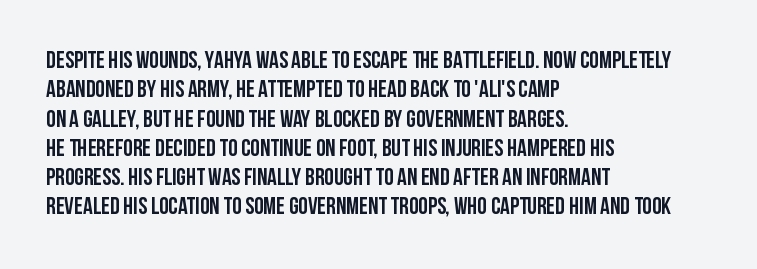
Q: Is the text italic (slanted)? A: No, it is upright.
Q: Is the text underlined? A: No.
Q: How is the paragraph aligned? A: Left-aligned.
Q: Is the spacing between letters normal or unusually wide? A: Normal.
